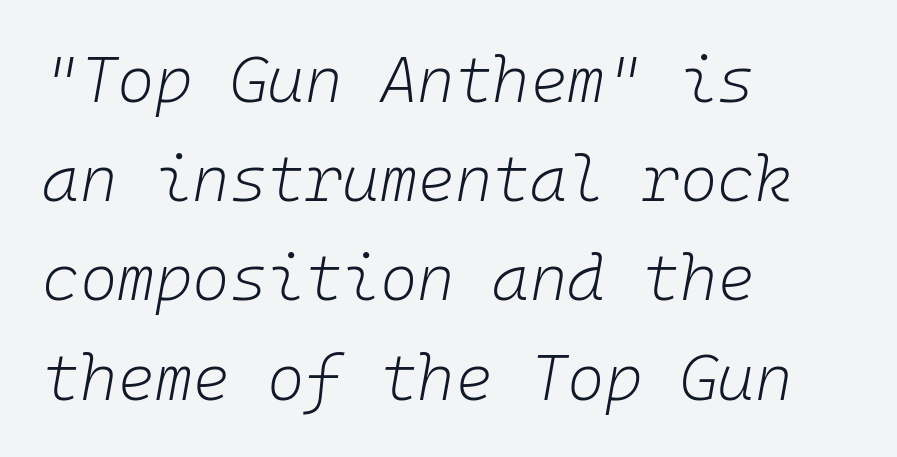
Q: Is the text bold? A: No.
Q: Is the text italic (slanted)? A: Yes, it leans right by about 10 degrees.
Q: Is the text underlined? A: No.
Q: How is the paragraph aligned? A: Left-aligned.
Q: Is the spacing between letters normal or unusually wide? A: Normal.
Q: Is the spacing between lines tight, normal or loose? A: Normal.
Q: Width (condensed, normal, or wide)? A: Normal.
Q: Stroke contrast? A: Low.
Q: x-height? A: Medium.
Q: Monospaced? A: Yes.
